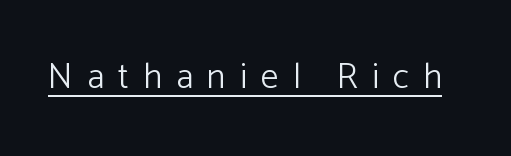
These lines are rendered in a variable-pitch font. The letters stand straight up with perfectly vertical stems. Check the space under the baseline: a stroke is drawn there. These lines are composed in type without serifs.
